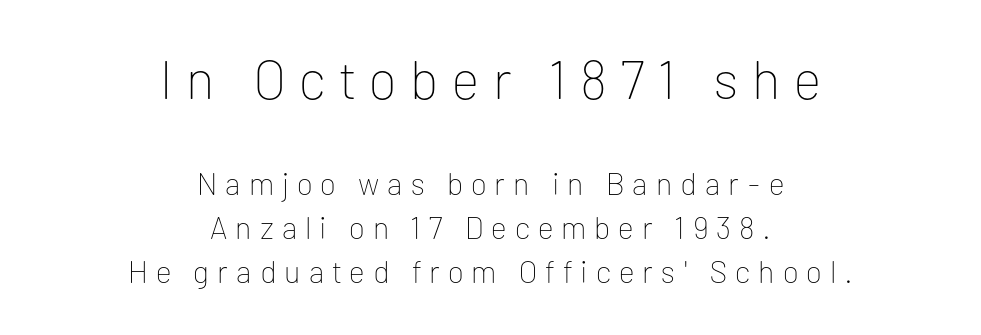
Q: Is the text bold? A: No.
Q: Is the text italic (slanted)? A: No, it is upright.
Q: Is the typeface a serif or a sans-serif typeface? A: Sans-serif.
Q: Is the text underlined? A: No.
Q: How is the paragraph aligned? A: Centered.
Q: Is the spacing between letters normal or unusually wide? A: Unusually wide.
Q: Is the spacing between lines tight, normal or loose? A: Normal.
Q: Which block of text is set in a larger size, the first (top) or the second (bottom)? A: The first (top) one.
Q: Width (condensed, normal, or wide)? A: Normal.
Q: Stroke contrast? A: Low.
Q: x-height? A: Medium.
Q: Monospaced? A: No.
